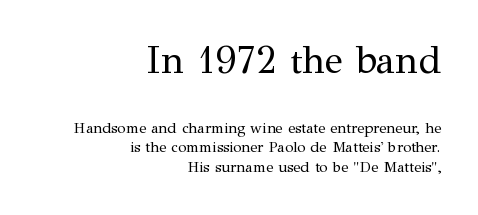
The image shows 38 px regular-weight serif type, upright; set right-aligned, normal line spacing (1.32x), normal letter spacing, not underlined; the first (top) block is 2.53x larger; medium stroke contrast and a medium x-height.
